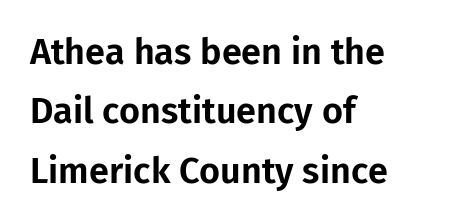
{"serif": "no", "italic": "no", "width": "normal", "stroke_contrast": "low", "x_height": "medium", "monospaced": "no", "underline": "no", "align": "left", "line_spacing": "normal", "line_spacing_ratio": 1.65, "letter_spacing": "normal", "letter_spacing_em": 0.0, "glyph_px": 36}
